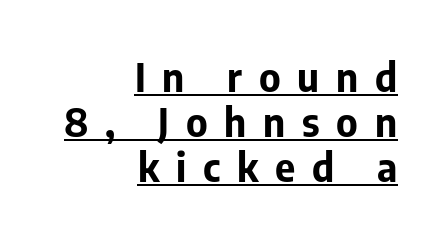
Q: Is the text bold? A: Yes.
Q: Is the text italic (slanted)? A: No, it is upright.
Q: Is the typeface a serif or a sans-serif typeface? A: Sans-serif.
Q: Is the text underlined? A: Yes.
Q: How is the paragraph aligned? A: Right-aligned.
Q: Is the spacing between letters normal or unusually wide? A: Unusually wide.
Q: Width (condensed, normal, or wide)? A: Normal.
Q: Stroke contrast? A: Low.
Q: x-height? A: Medium.
Q: Monospaced? A: No.
